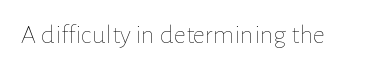
The image shows 27 px text type, upright; set normal letter spacing, not underlined.
